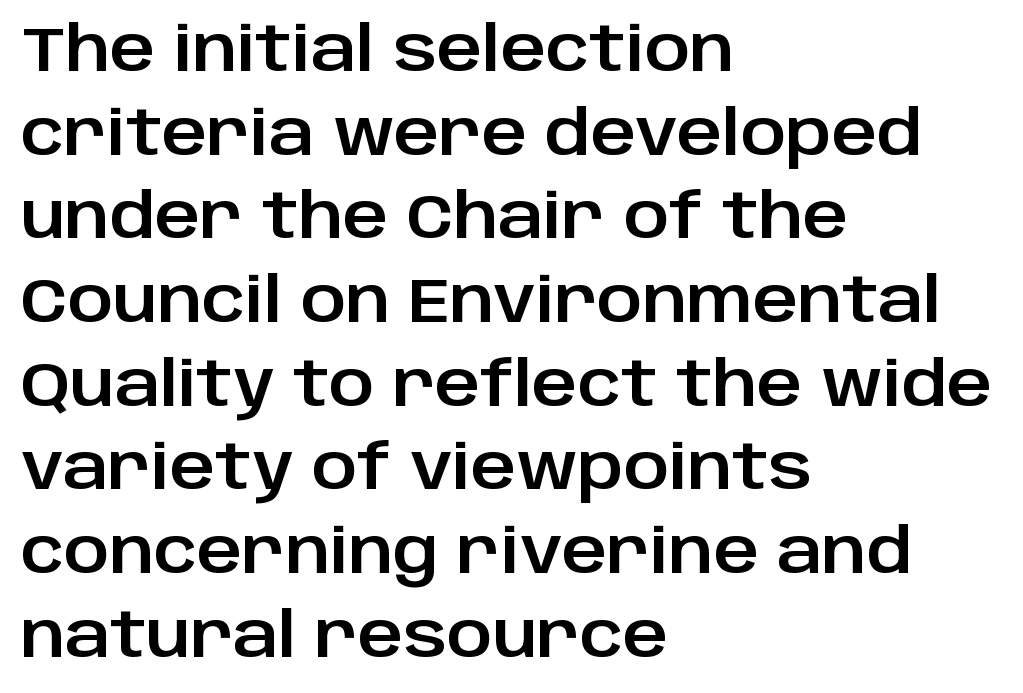
{"serif": "no", "italic": "no", "width": "normal", "stroke_contrast": "low", "x_height": "large", "monospaced": "no", "underline": "no", "align": "left", "line_spacing": "normal", "line_spacing_ratio": 1.35, "letter_spacing": "normal", "letter_spacing_em": 0.0, "glyph_px": 62}
